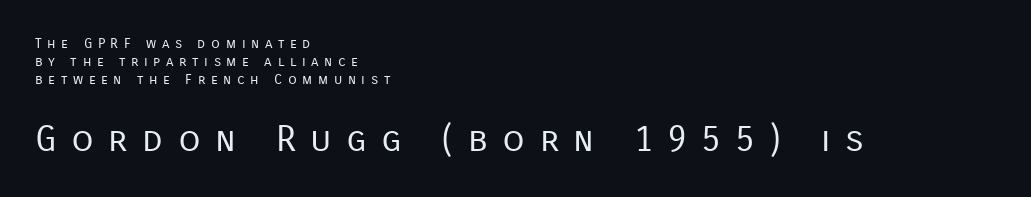
{"serif": "no", "italic": "no", "bold": "no", "weight": "regular", "width": "normal", "stroke_contrast": "low", "x_height": "medium", "monospaced": "no", "underline": "no", "align": "left", "line_spacing": "normal", "line_spacing_ratio": 1.27, "letter_spacing": "wide", "letter_spacing_em": 0.4, "larger_block": "second", "size_ratio": 2.57, "glyph_px": 36}
